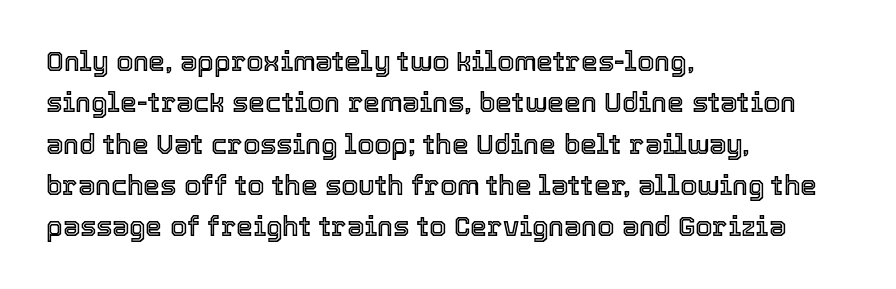
The image shows 27 px text type, upright; set left-aligned, normal line spacing (1.53x), normal letter spacing, not underlined.
